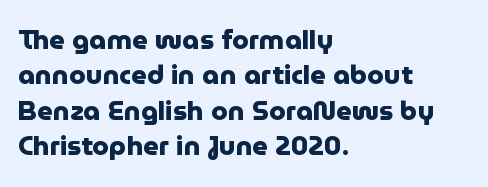
A clean baseline with only descenders dipping below it. These lines stack with their left ends in a neat column. Regular leading. Pretty heavy lettering here — definitely bold. Does extra space separate the letters? No, they use regular spacing.
